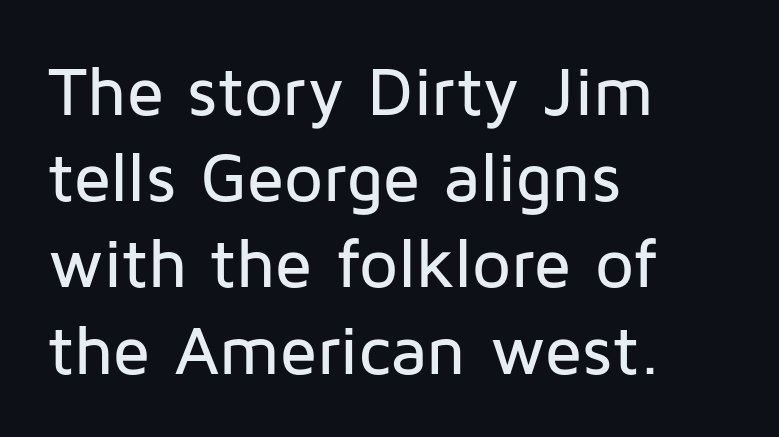
{"serif": "no", "italic": "no", "width": "normal", "stroke_contrast": "low", "x_height": "medium", "monospaced": "no", "underline": "no", "align": "left", "line_spacing": "normal", "line_spacing_ratio": 1.25, "letter_spacing": "normal", "letter_spacing_em": 0.0, "glyph_px": 69}
